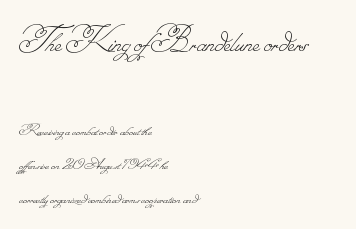
Words float on clear page, feet unadorned. The weight would be labelled regular, book, light, or lighter still. Varying glyph widths throughout — classic text-font behaviour. Of the two passages, the one on top uses the larger point size. Typeset ragged right — the left edge is the straight one. Compared with typical body copy, the letter spacing here is the same.
